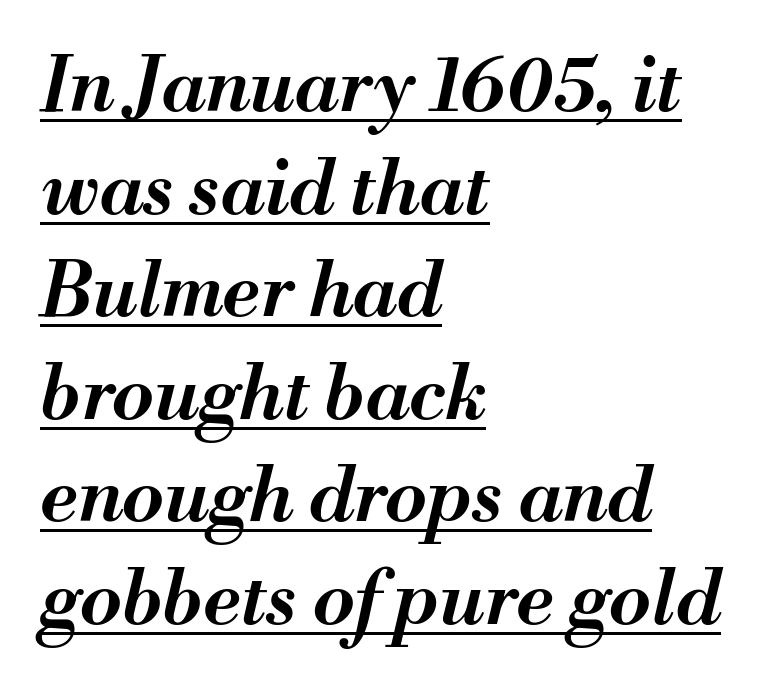
The image shows 76 px semibold type, italic (leaning right); set left-aligned, normal line spacing (1.35x), normal letter spacing, underlined; medium stroke contrast and a small x-height.
